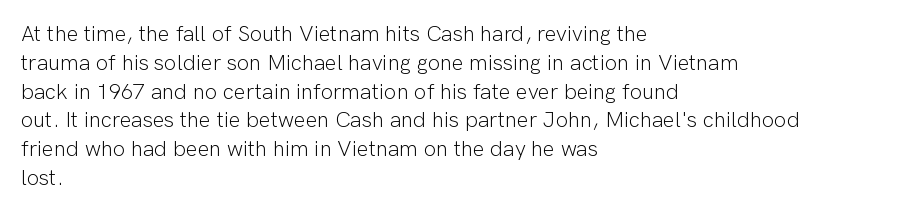
{"italic": "no", "bold": "no", "underline": "no", "align": "left", "line_spacing": "normal", "line_spacing_ratio": 1.31, "letter_spacing": "normal", "letter_spacing_em": 0.0, "glyph_px": 22}
